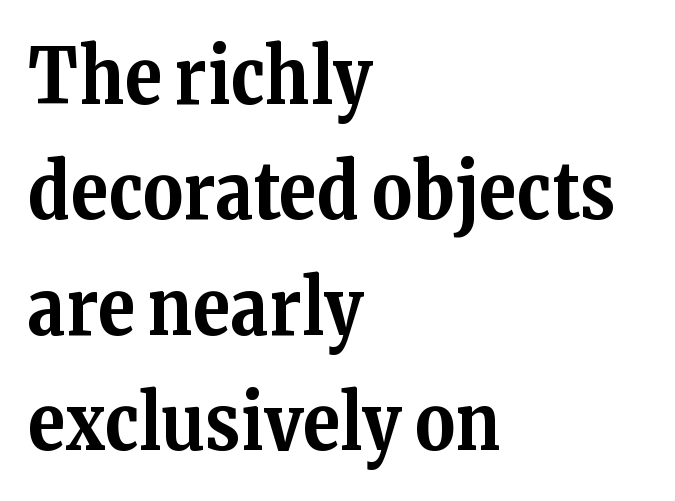
Q: Is the text bold? A: Yes.
Q: Is the text italic (slanted)? A: No, it is upright.
Q: Is the typeface a serif or a sans-serif typeface? A: Serif.
Q: Is the text underlined? A: No.
Q: How is the paragraph aligned? A: Left-aligned.
Q: Is the spacing between letters normal or unusually wide? A: Normal.
Q: Is the spacing between lines tight, normal or loose? A: Normal.
Q: Width (condensed, normal, or wide)? A: Normal.
Q: Stroke contrast? A: Medium.
Q: x-height? A: Medium.
Q: Monospaced? A: No.
